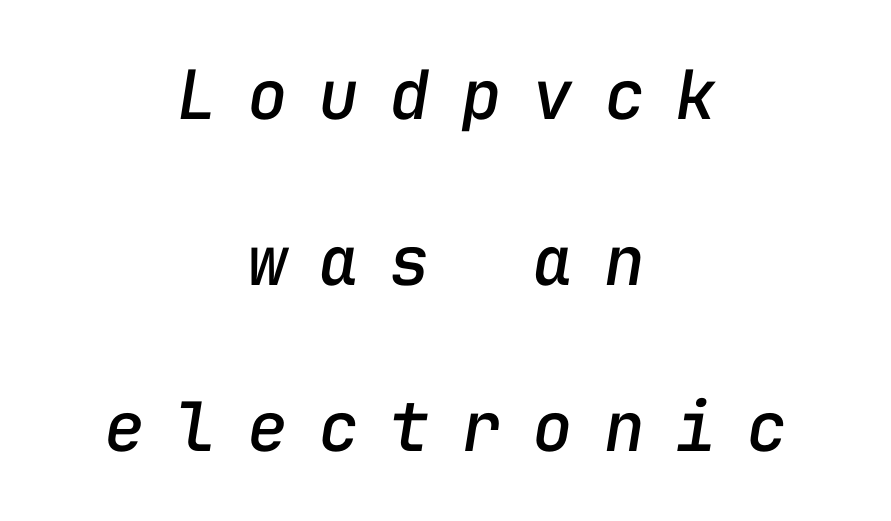
Q: Is the text italic (slanted)? A: Yes, it leans right by about 9 degrees.
Q: Is the text underlined? A: No.
Q: How is the paragraph aligned? A: Centered.
Q: Is the spacing between letters normal or unusually wide? A: Unusually wide.
Q: Is the spacing between lines tight, normal or loose? A: Loose.
Q: Width (condensed, normal, or wide)? A: Normal.
Q: Stroke contrast? A: Low.
Q: x-height? A: Medium.
Q: Monospaced? A: Yes.
